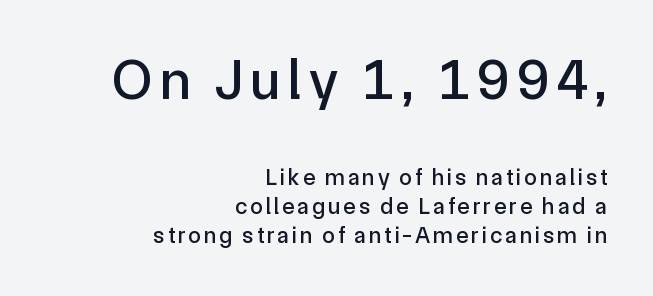
Nothing sits at the stroke ends, so this counts as sans-serif. Nope, not italic — everything's standing straight. Is this a fixed-width face? No — the glyphs have proportional, varying widths. Layout note: lines flush right.
